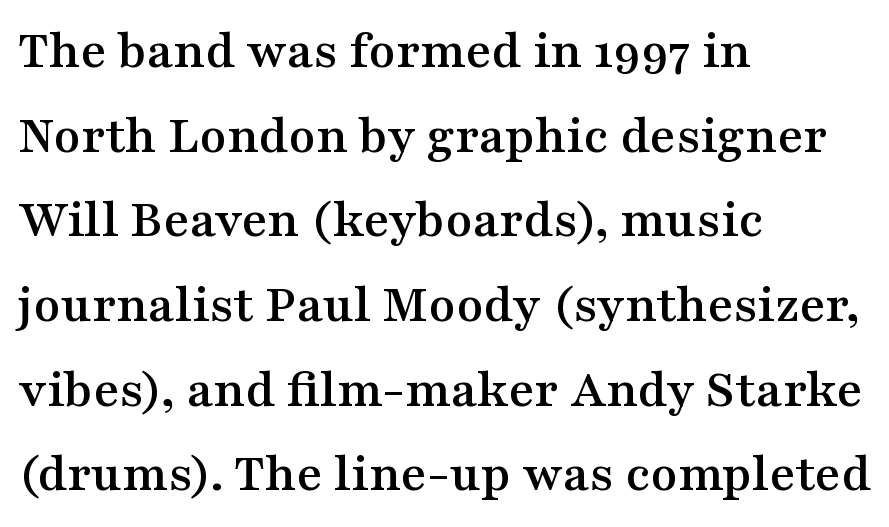
{"serif": "yes", "italic": "no", "width": "wide", "stroke_contrast": "medium", "x_height": "medium", "monospaced": "no", "underline": "no", "align": "left", "line_spacing": "normal", "line_spacing_ratio": 1.54, "letter_spacing": "normal", "letter_spacing_em": 0.0, "glyph_px": 55}
